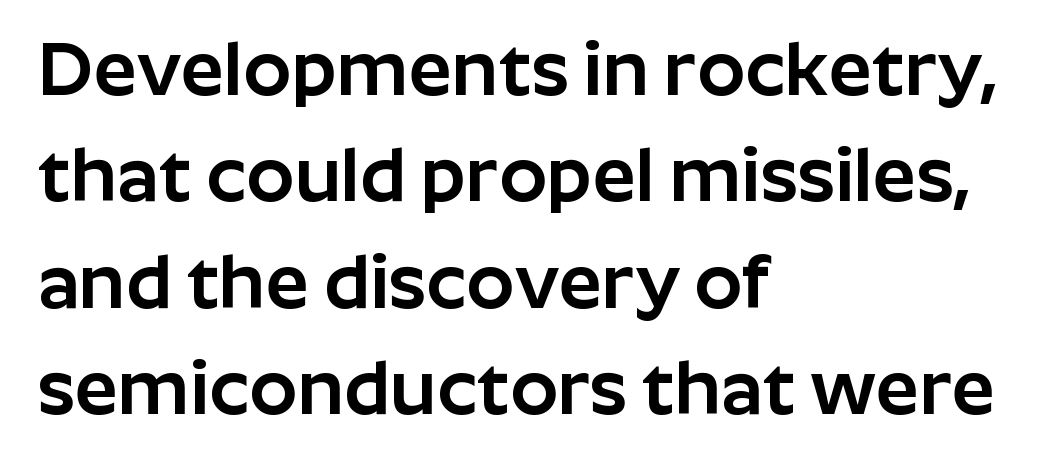
The image shows 76 px sans-serif type, upright; set left-aligned, normal line spacing (1.4x), normal letter spacing, not underlined; low stroke contrast and a medium x-height.
